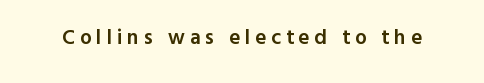
{"italic": "no", "bold": "semi", "underline": "no", "letter_spacing": "wide", "letter_spacing_em": 0.23, "glyph_px": 21}
